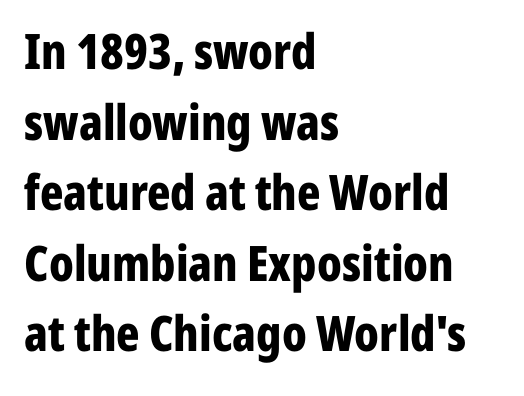
Every stem runs plumb, perpendicular to the baseline. Strokes here are thick enough to call this a true bold. The rendering uses a moderate line-height, typical for paragraphs. Spacing between characters is what you'd get straight out of the box. The rendering anchors every line to the left-hand side. The face used here is a sans, in the tradition of grotesques and geometrics.
